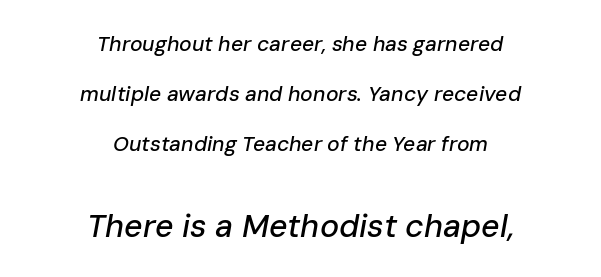
The image shows 32 px text type, italic (leaning right); set centered, loose line spacing (2.37x), normal letter spacing, not underlined; the second (bottom) block is 1.52x larger; low stroke contrast and a medium x-height.
